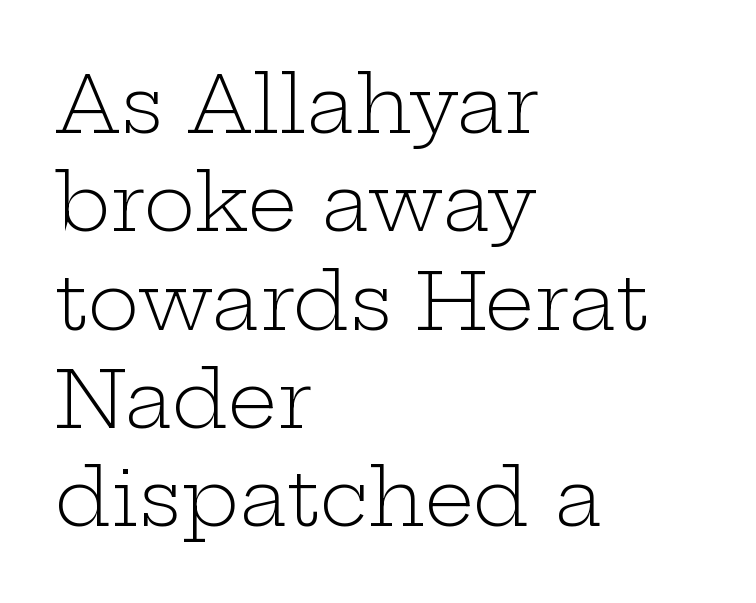
Think of a printed novel: that variable character pitch is what you see here. One glance says typical: line gaps are just what's usual. Nothing unusual about the tracking: characters are spaced as the font intends. Descenders hang freely into open space. The typesetter chose a ragged-right arrangement here.
